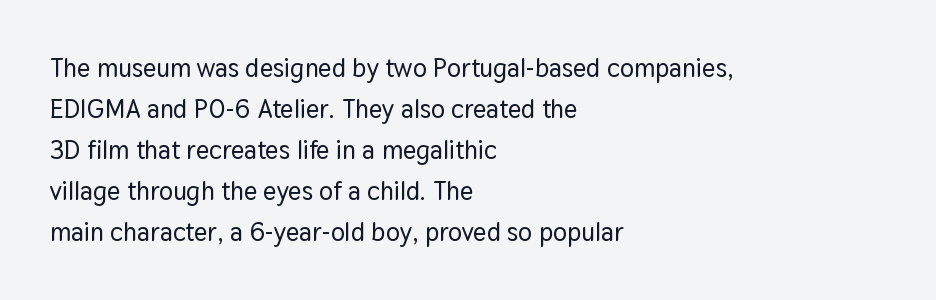
Descenders hang freely into open space. The font's upright variant was chosen for this text. Alignment: flush left. Leading: standard. The letterforms sit shoulder to shoulder at normal distance.
